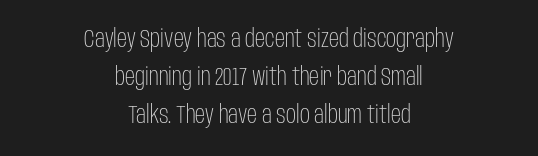
Q: Is the text bold? A: No.
Q: Is the text italic (slanted)? A: No, it is upright.
Q: Is the text underlined? A: No.
Q: How is the paragraph aligned? A: Centered.
Q: Is the spacing between letters normal or unusually wide? A: Normal.
Q: Is the spacing between lines tight, normal or loose? A: Normal.
